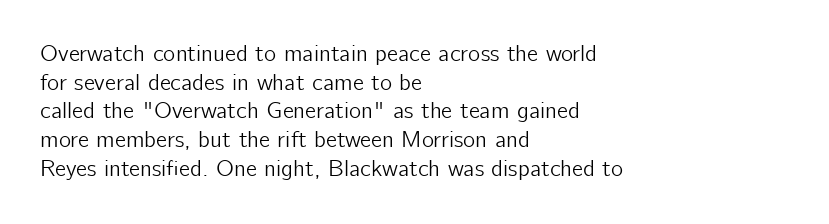
Q: Is the text italic (slanted)? A: No, it is upright.
Q: Is the text underlined? A: No.
Q: How is the paragraph aligned? A: Left-aligned.
Q: Is the spacing between letters normal or unusually wide? A: Normal.
Q: Is the spacing between lines tight, normal or loose? A: Normal.
